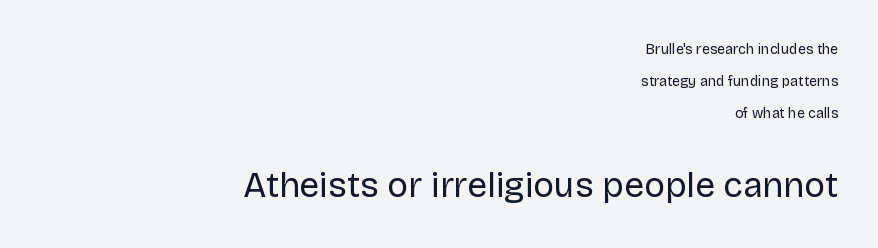
I'd call this a sans setting — the letters go barefoot. Notice how the stems are strictly vertical — no italics here. Counters stay open thanks to moderate or lighter strokes. Vertically, the passage feels expansive, rows floating well apart. Varying glyph widths throughout — classic text-font behaviour. Inter-character spacing is left at the font's built-in metrics.
